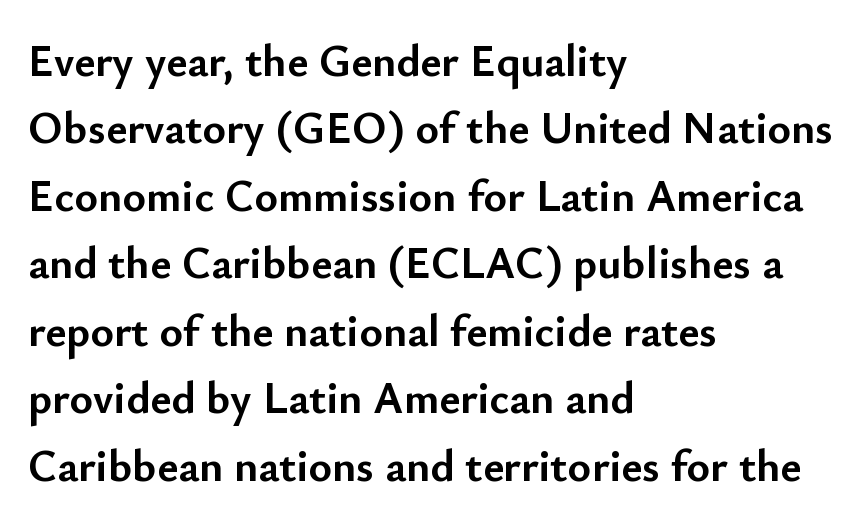
The image shows 45 px semibold sans-serif type, upright; set left-aligned, normal line spacing (1.5x), normal letter spacing, not underlined; low stroke contrast and a small x-height.
